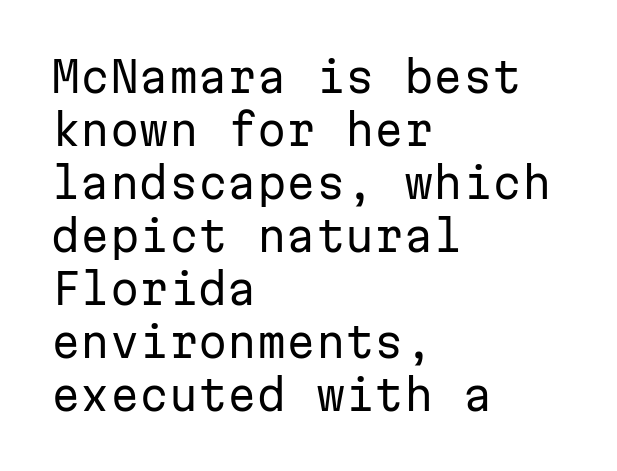
{"serif": "no", "italic": "no", "bold": "no", "weight": "regular", "width": "normal", "stroke_contrast": "low", "x_height": "medium", "monospaced": "yes", "underline": "no", "align": "left", "line_spacing": "normal", "line_spacing_ratio": 1.26, "letter_spacing": "normal", "letter_spacing_em": 0.0, "glyph_px": 42}
